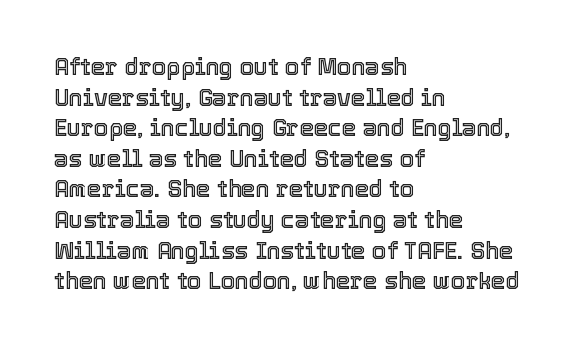
A typesetter would call this leading conventional body-copy spacing. No italicization has been applied; the sample stays upright. Tracking value appears to be zero — textbook default spacing. Short and long lines alike share a common starting point at left. Decoration check: the copy has no underline.
